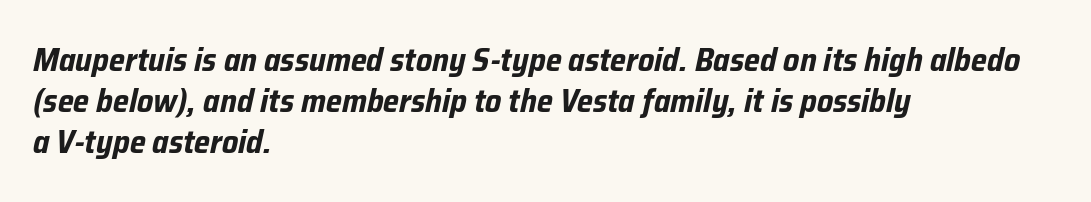
The image shows 33 px bold, condensed type, italic (leaning right); set left-aligned, normal line spacing (1.25x), normal letter spacing, not underlined; low stroke contrast and a medium x-height.
